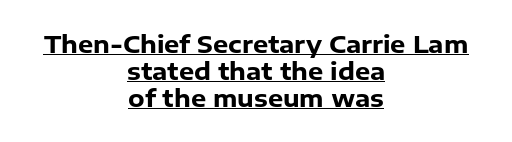
Leading is clearly below the norm, producing a dense column. The rendering positions every line midway between the sides. Characters follow at the spacing the type designer built in. Quick note: not italic, upright.
